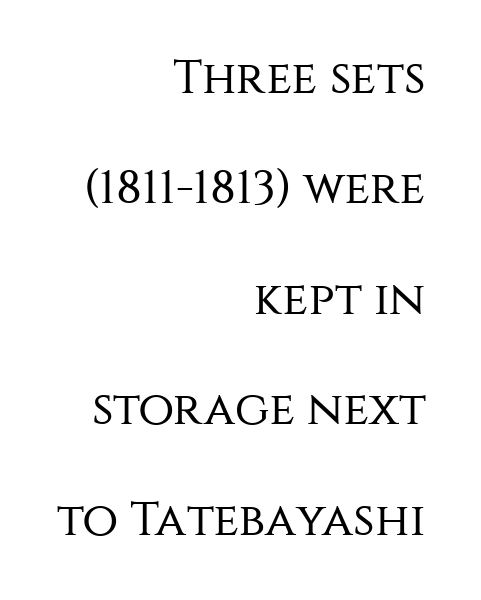
The image shows 47 px regular-weight sans-serif type, upright; set right-aligned, loose line spacing (2.35x), normal letter spacing, not underlined; medium stroke contrast and a large x-height.
